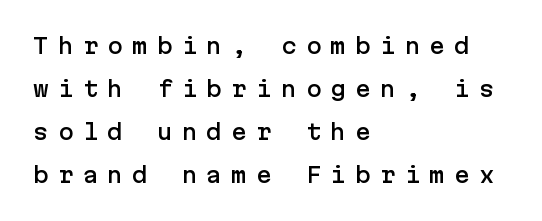
{"italic": "no", "underline": "no", "align": "left", "line_spacing": "loose", "line_spacing_ratio": 2.04, "letter_spacing": "wide", "letter_spacing_em": 0.43, "glyph_px": 21}
